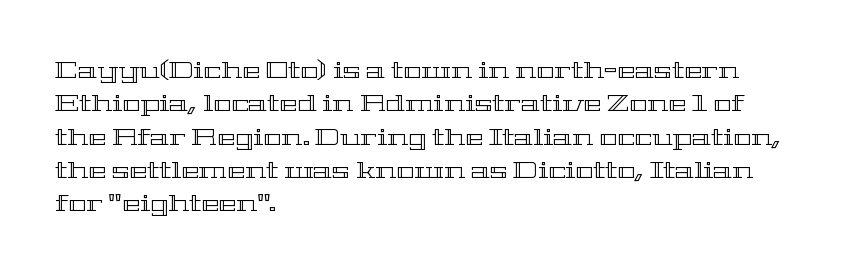
Q: Is the text italic (slanted)? A: No, it is upright.
Q: Is the text underlined? A: No.
Q: How is the paragraph aligned? A: Left-aligned.
Q: Is the spacing between letters normal or unusually wide? A: Normal.
Q: Is the spacing between lines tight, normal or loose? A: Normal.
